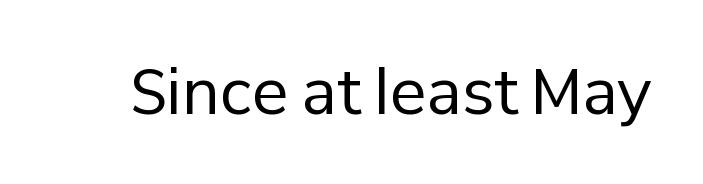
The image shows 61 px regular-weight sans-serif type, upright; set normal letter spacing, not underlined; low stroke contrast and a medium x-height.
